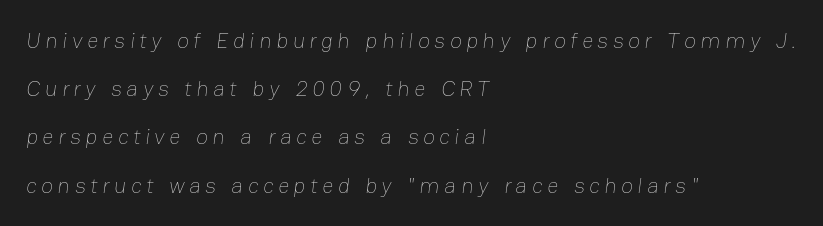
{"bold": "no", "underline": "no", "align": "left", "line_spacing": "loose", "line_spacing_ratio": 2.19, "letter_spacing": "wide", "letter_spacing_em": 0.21, "glyph_px": 22}
